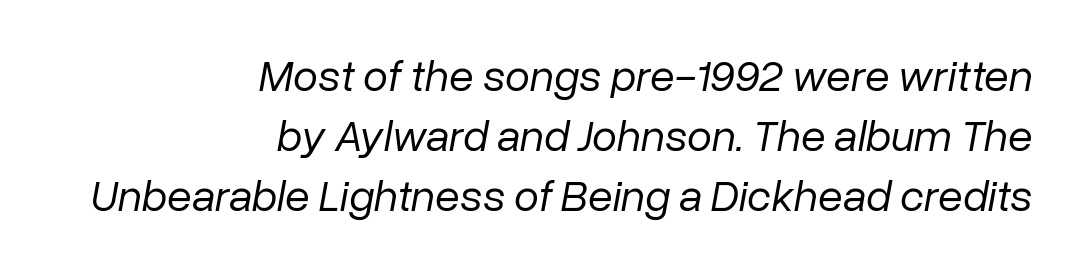
Q: Is the text bold? A: No.
Q: Is the text italic (slanted)? A: Yes, it leans right by about 10 degrees.
Q: Is the text underlined? A: No.
Q: How is the paragraph aligned? A: Right-aligned.
Q: Is the spacing between letters normal or unusually wide? A: Normal.
Q: Is the spacing between lines tight, normal or loose? A: Normal.
Q: Width (condensed, normal, or wide)? A: Normal.
Q: Stroke contrast? A: Low.
Q: x-height? A: Medium.
Q: Monospaced? A: No.
